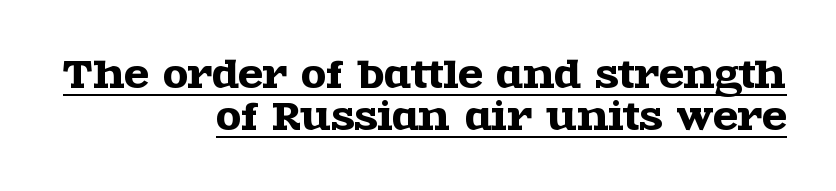
Rendered with straight, roman letterforms. This sample has the flowing, uneven cadence of proportional lettering. The rendering keeps characters at their native spacing. The passage shown is underscored from start to finish. Typographically, this falls in the serif category. All the whitespace from short lines collects on the left.
